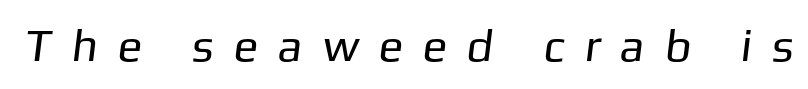
The image shows 46 px regular-weight sans-serif type; set unusually wide letter spacing (+0.5 em), not underlined; low stroke contrast and a medium x-height.
